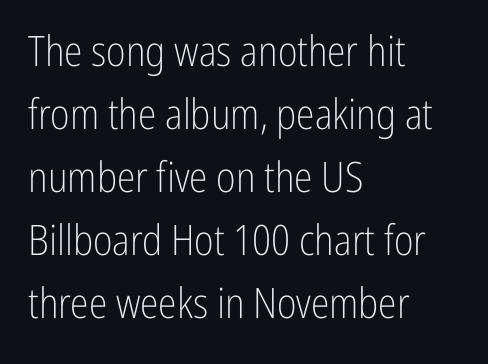
Q: Is the text bold? A: No.
Q: Is the text italic (slanted)? A: No, it is upright.
Q: Is the typeface a serif or a sans-serif typeface? A: Sans-serif.
Q: Is the text underlined? A: No.
Q: How is the paragraph aligned? A: Left-aligned.
Q: Is the spacing between letters normal or unusually wide? A: Normal.
Q: Is the spacing between lines tight, normal or loose? A: Normal.
Q: Width (condensed, normal, or wide)? A: Condensed.
Q: Stroke contrast? A: Low.
Q: x-height? A: Medium.
Q: Monospaced? A: No.
